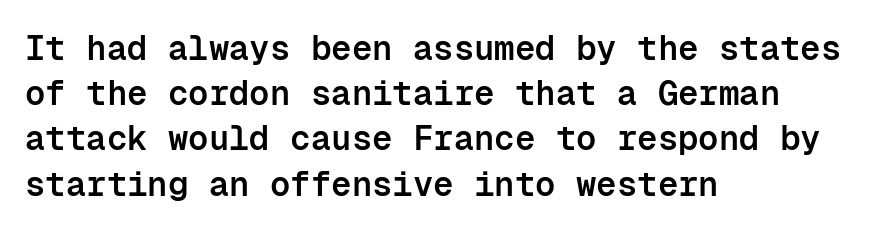
Q: Is the text bold? A: Semi-bold.
Q: Is the text italic (slanted)? A: No, it is upright.
Q: Is the typeface a serif or a sans-serif typeface? A: Sans-serif.
Q: Is the text underlined? A: No.
Q: How is the paragraph aligned? A: Left-aligned.
Q: Is the spacing between letters normal or unusually wide? A: Normal.
Q: Is the spacing between lines tight, normal or loose? A: Normal.
Q: Width (condensed, normal, or wide)? A: Normal.
Q: Stroke contrast? A: Low.
Q: x-height? A: Medium.
Q: Monospaced? A: Yes.
